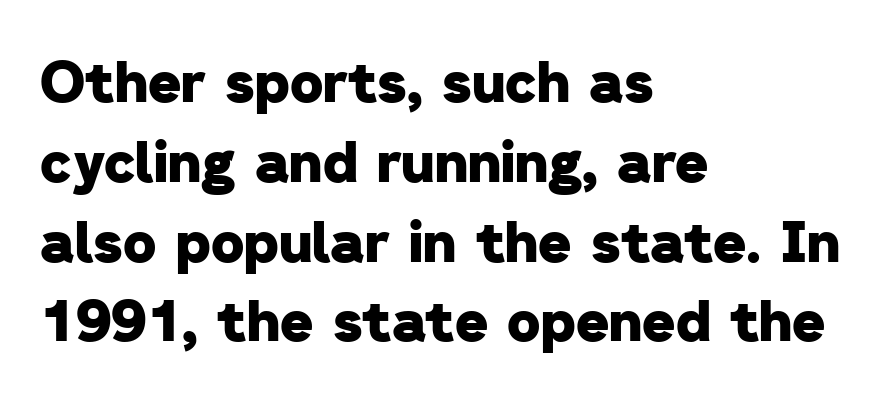
The image shows 57 px heavy sans-serif type; set left-aligned, normal line spacing (1.4x), normal letter spacing, not underlined; low stroke contrast and a medium x-height.
